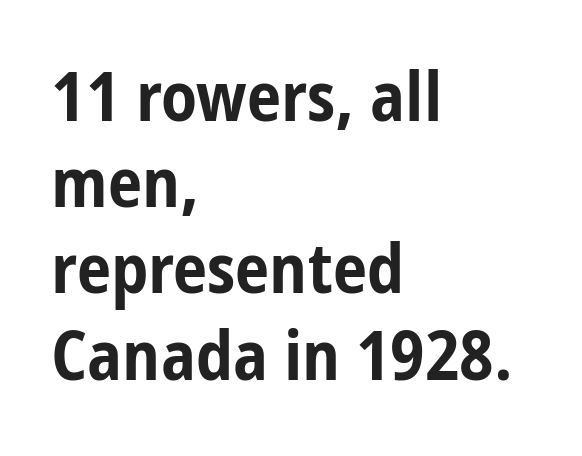
The designer went with a sans here, leaving each stem footless. The letters sit at their default tracking, neither squeezed nor spread. The rows are spaced the way most documents space them. Is this a fixed-width face? No — the glyphs have proportional, varying widths. Left-aligned paragraph, ragged on the right. Compared with an ordinary text face, these strokes are far heavier — a full bold.
